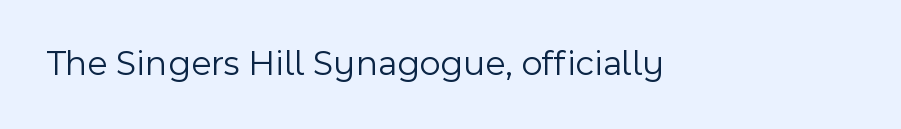
Nope, no serifs anywhere on these letters. The string is rendered with underlining switched off. You could call the tracking neutral — neither tight nor loose. Varying glyph widths throughout — classic text-font behaviour.
